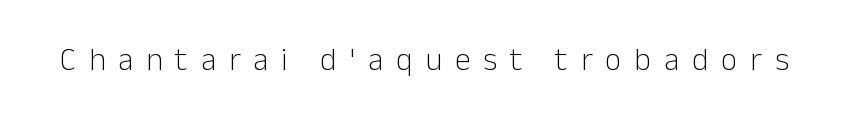
The image shows 32 px light sans-serif type, upright; set unusually wide letter spacing (+0.4 em), not underlined; low stroke contrast and a medium x-height.
